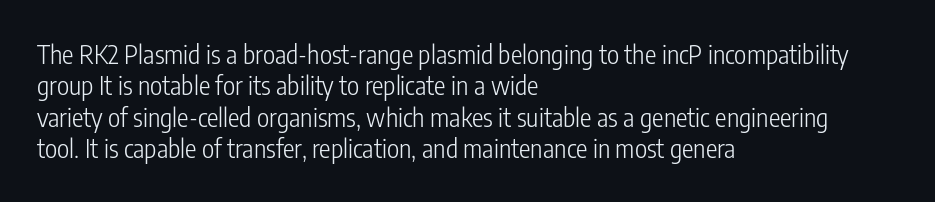
The image shows 26 px text type, upright; set left-aligned, line spacing 1.21x, normal letter spacing, not underlined.
